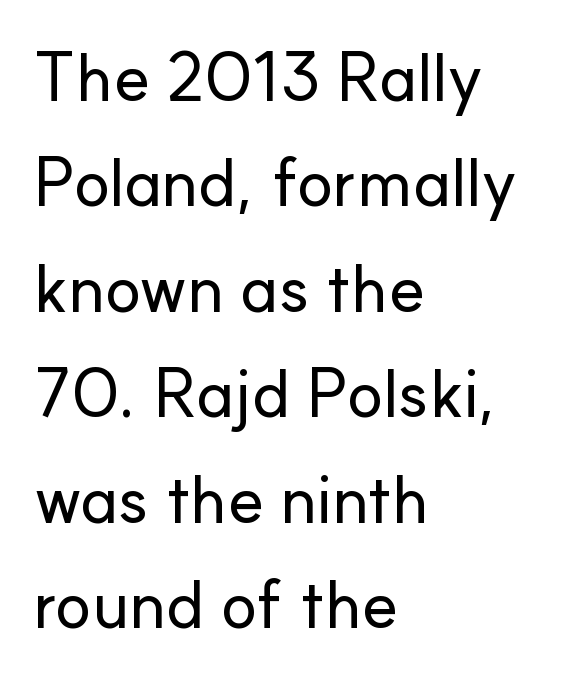
The image shows 68 px sans-serif type, upright; set left-aligned, normal line spacing (1.55x), normal letter spacing, not underlined; low stroke contrast and a small x-height.
